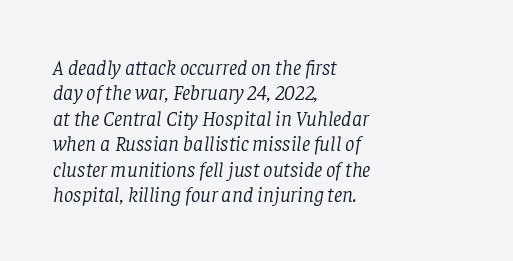
The image shows 21 px text type, italic (leaning right); set left-aligned, line spacing 1.21x, normal letter spacing, not underlined.
